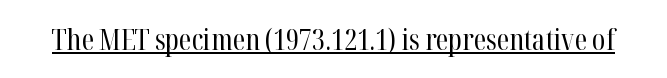
{"serif": "yes", "italic": "no", "bold": "no", "weight": "regular", "width": "condensed", "stroke_contrast": "high", "x_height": "medium", "monospaced": "no", "underline": "yes", "letter_spacing": "normal", "letter_spacing_em": 0.0, "glyph_px": 29}
